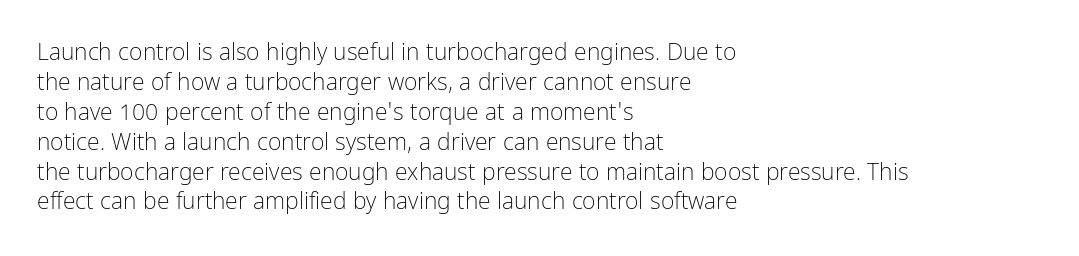
The image shows 23 px text type, upright; set left-aligned, normal line spacing (1.3x), normal letter spacing, not underlined.
